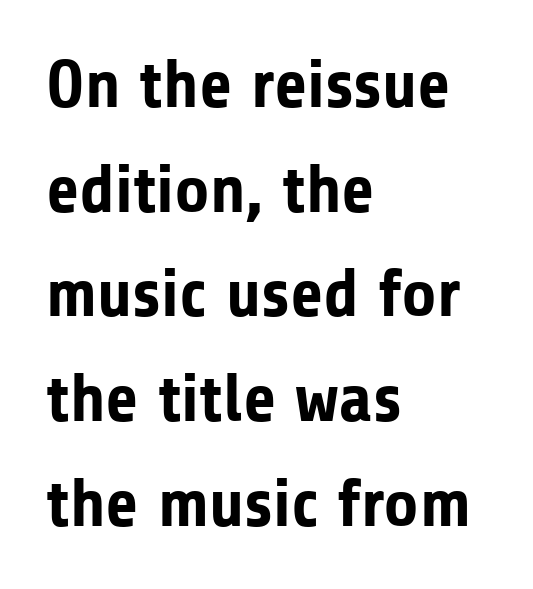
{"serif": "no", "italic": "no", "bold": "yes", "weight": "bold", "width": "normal", "stroke_contrast": "low", "x_height": "medium", "monospaced": "no", "underline": "no", "align": "left", "line_spacing": "normal", "line_spacing_ratio": 1.54, "letter_spacing": "normal", "letter_spacing_em": 0.0, "glyph_px": 68}
